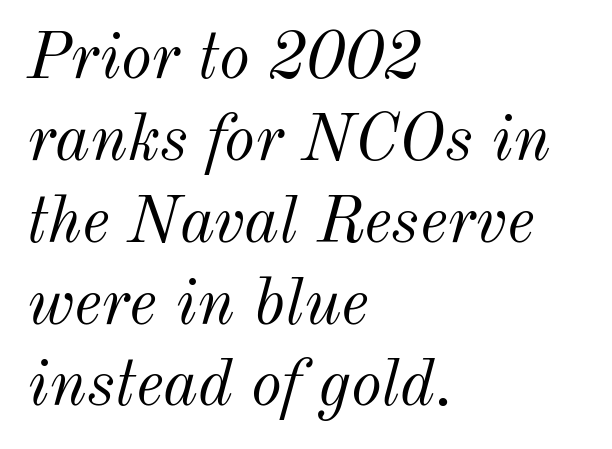
{"italic": "yes", "lean": "right", "slant_degrees": 12, "bold": "no", "weight": "light", "width": "normal", "stroke_contrast": "medium", "x_height": "small", "monospaced": "no", "underline": "no", "align": "left", "line_spacing_ratio": 1.24, "letter_spacing": "normal", "letter_spacing_em": 0.0, "glyph_px": 66}
